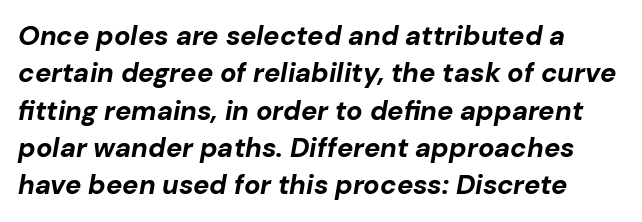
The image shows 27 px bold type, italic (leaning right); set normal line spacing (1.38x), normal letter spacing, not underlined.
